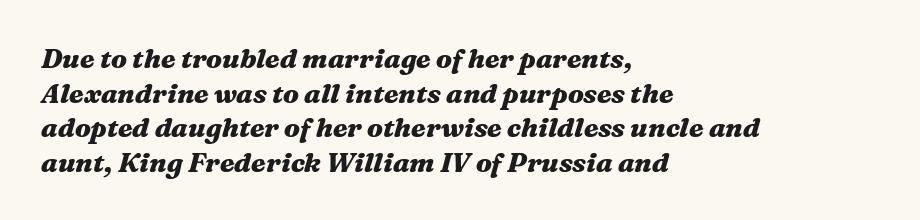
Q: Is the text bold? A: Yes.
Q: Is the text italic (slanted)? A: Yes, it leans right by about 16 degrees.
Q: Is the text underlined? A: No.
Q: How is the paragraph aligned? A: Left-aligned.
Q: Is the spacing between letters normal or unusually wide? A: Normal.
Q: Is the spacing between lines tight, normal or loose? A: Normal.
